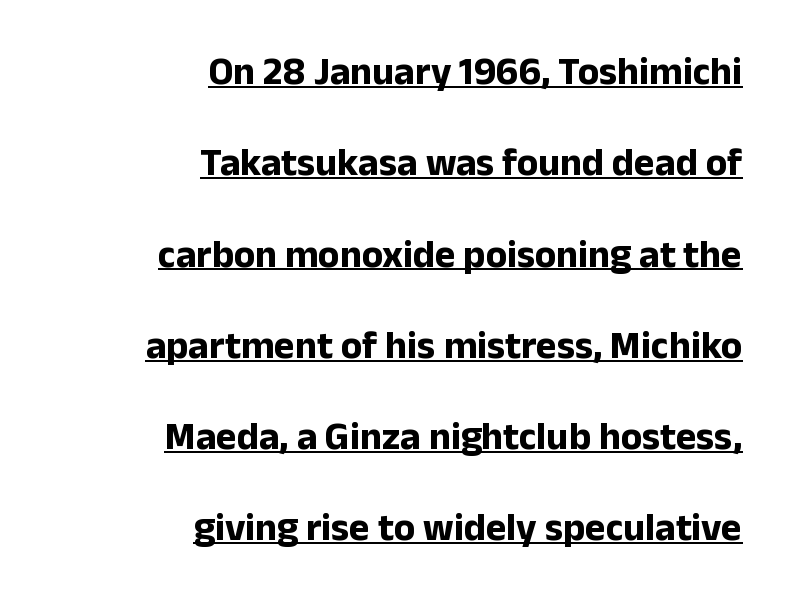
The image shows 39 px bold sans-serif type, upright; set right-aligned, loose line spacing (2.34x), normal letter spacing, underlined; low stroke contrast and a medium x-height.
